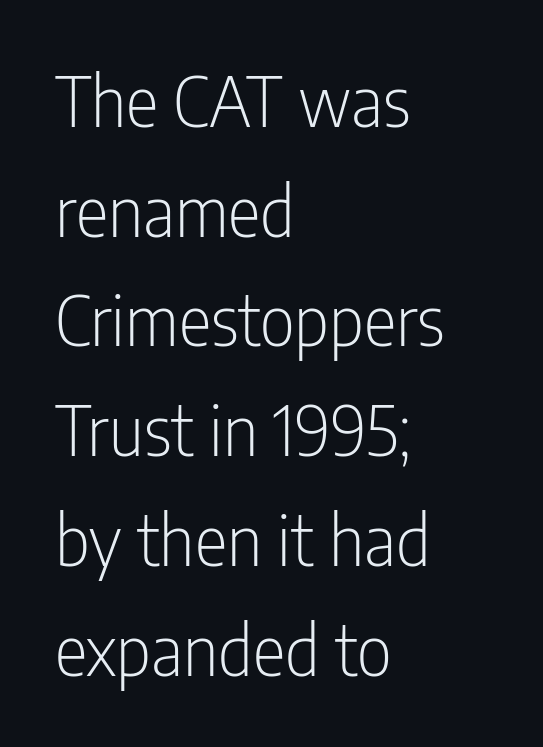
{"serif": "no", "italic": "no", "bold": "no", "weight": "light", "width": "condensed", "stroke_contrast": "low", "x_height": "medium", "monospaced": "no", "underline": "no", "align": "left", "line_spacing": "normal", "line_spacing_ratio": 1.59, "letter_spacing": "normal", "letter_spacing_em": 0.0, "glyph_px": 69}
